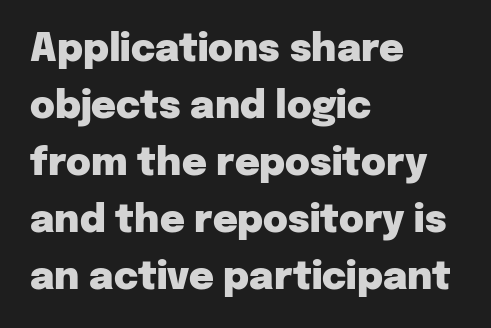
{"serif": "no", "italic": "no", "bold": "yes", "weight": "heavy", "width": "normal", "stroke_contrast": "low", "x_height": "medium", "monospaced": "no", "underline": "no", "align": "left", "line_spacing": "normal", "line_spacing_ratio": 1.5, "letter_spacing": "normal", "letter_spacing_em": 0.0, "glyph_px": 38}
